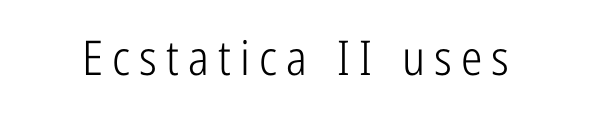
The image shows 48 px light, condensed sans-serif type, upright; set not underlined; low stroke contrast and a medium x-height.
